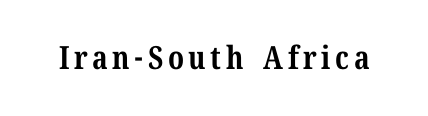
The image shows 32 px bold serif type, upright; set not underlined; medium stroke contrast and a medium x-height.
